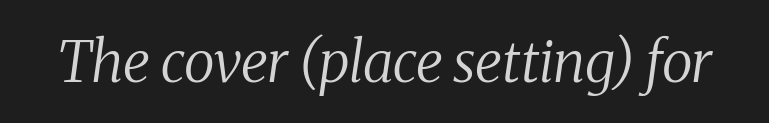
The image shows 57 px regular-weight serif type, italic (leaning right); set normal letter spacing, not underlined; medium stroke contrast and a medium x-height.
